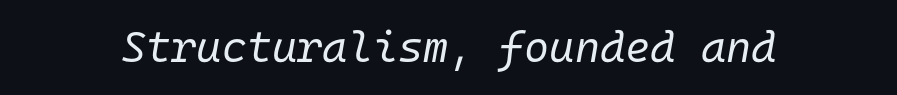
The image shows 43 px regular-weight type, italic (leaning right), monospaced; set normal letter spacing, not underlined; low stroke contrast and a medium x-height.
